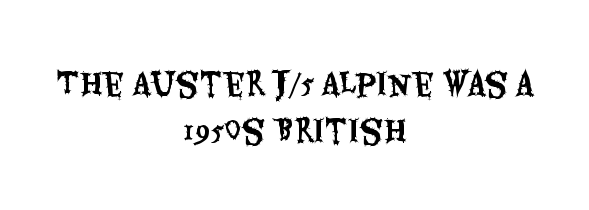
The image shows 30 px condensed sans-serif type, upright; set centered, normal line spacing (1.56x), normal letter spacing, not underlined; medium stroke contrast and a large x-height.
